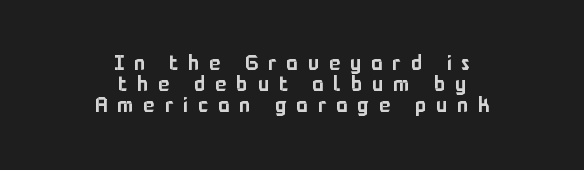
Beneath every word, the page is bare. A typesetter would mark this as roman, not italic. Leftover space on each line is divided equally before and after the words. Quick note: interline space is minimal.
